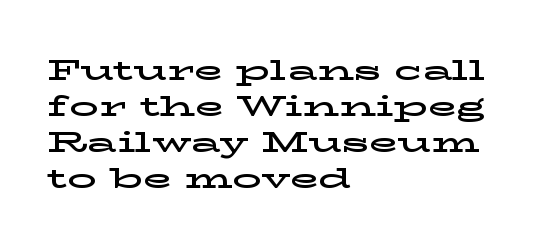
The image shows 29 px wide serif type, upright; set left-aligned, line spacing 1.24x, normal letter spacing, not underlined; low stroke contrast and a medium x-height.
